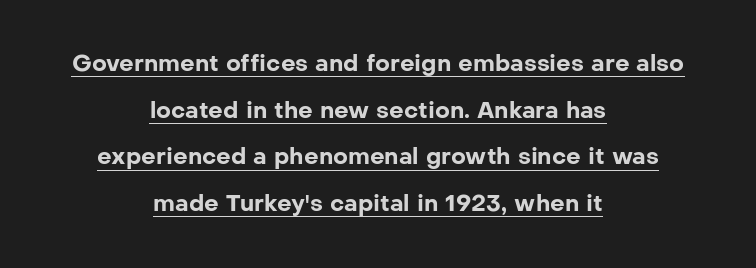
Every stem runs plumb, perpendicular to the baseline. Line starts and ends both wander, symmetrically. Tracking value appears to be zero — textbook default spacing. Interline gaps are noticeably wide in this sample.
